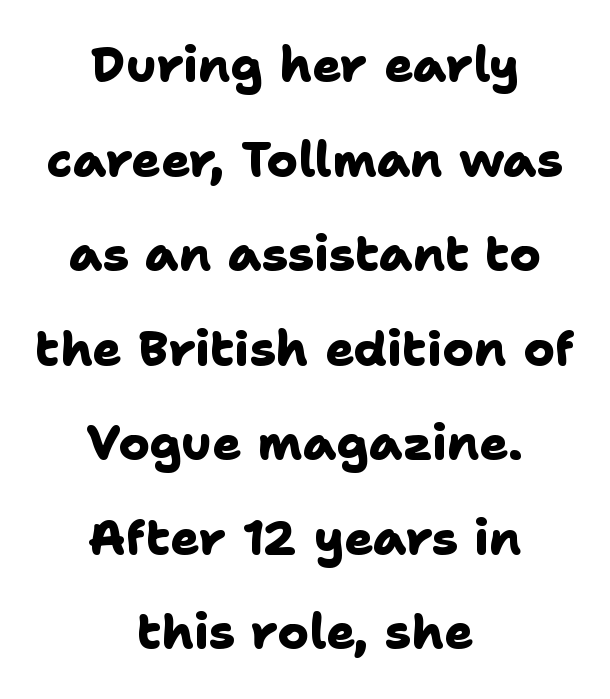
Vertical spacing — loose. Casual observation: everything's sitting right in the middle. The gaps between neighbouring characters are ordinary and unremarkable. Students, this is bold: see how much ink each stroke carries.
